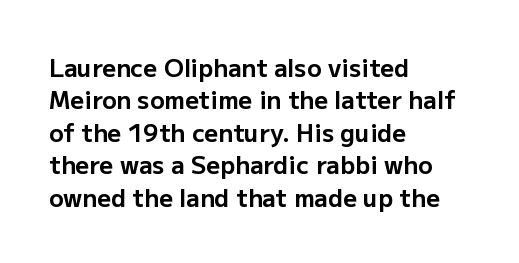
Whoever set this chose a conventional vertical rhythm. Emphasis by weight is at full strength: bold. The setting favours the left margin, as ordinary paragraphs usually do. Glance below the letters and you will spot only blank space. Rendered with straight, roman letterforms.
